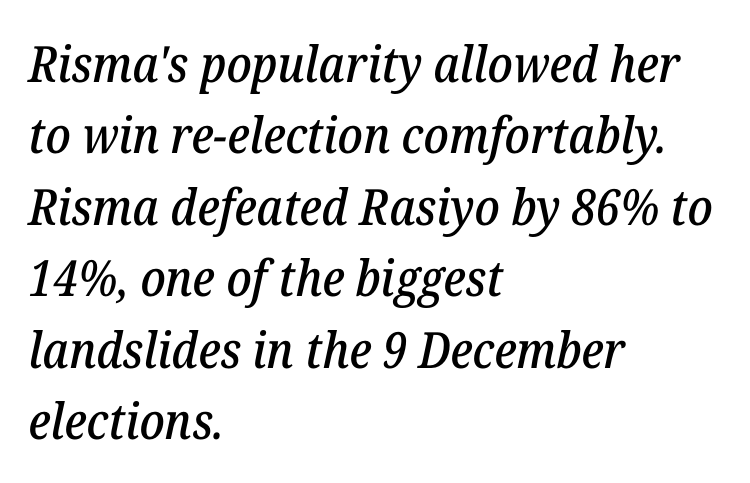
The image shows 50 px serif type, italic (leaning right); set left-aligned, normal line spacing (1.43x), normal letter spacing, not underlined; low stroke contrast and a medium x-height.
